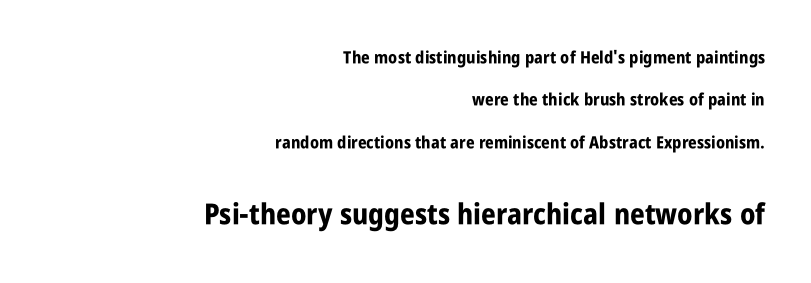
The image shows 29 px bold, condensed sans-serif type, upright; set right-aligned, loose line spacing (2.49x), normal letter spacing, not underlined; the second (bottom) block is 1.71x larger; low stroke contrast and a large x-height.
